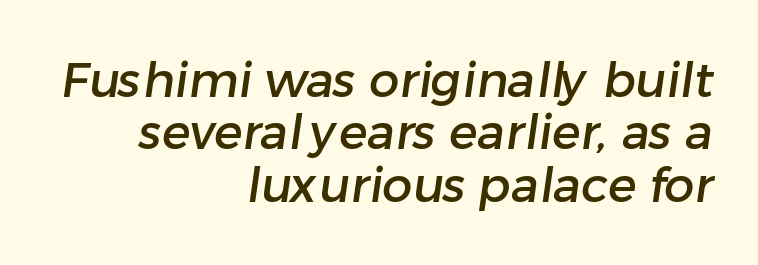
Q: Is the typeface a serif or a sans-serif typeface? A: Sans-serif.
Q: Is the text underlined? A: No.
Q: How is the paragraph aligned? A: Right-aligned.
Q: Is the spacing between letters normal or unusually wide? A: Normal.
Q: Is the spacing between lines tight, normal or loose? A: Tight.
Q: Width (condensed, normal, or wide)? A: Normal.
Q: Stroke contrast? A: Low.
Q: x-height? A: Medium.
Q: Monospaced? A: No.
